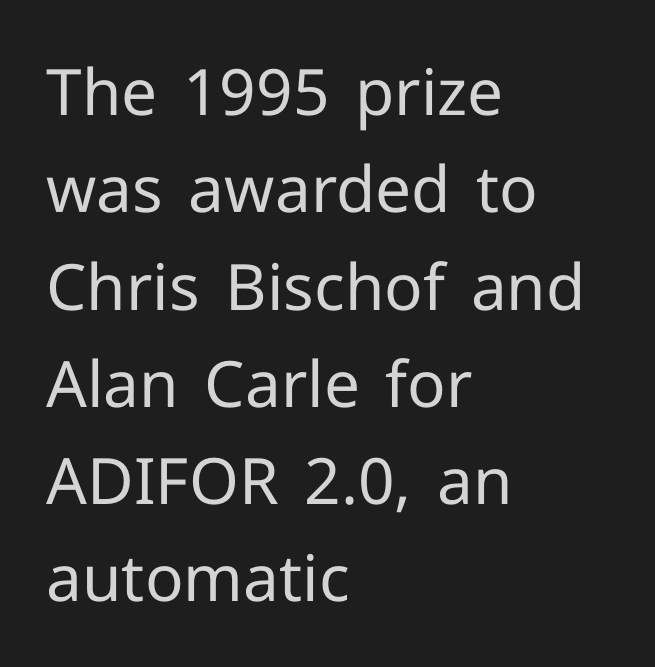
The specimen reads as upright at a glance. Short and long lines alike share a common starting point at left. A typesetter would label this face a sans. Descenders are the only things crossing below the line. Compared with typical body copy, the letter spacing here is the same. Do the characters align in a grid? No, the font is proportional.
